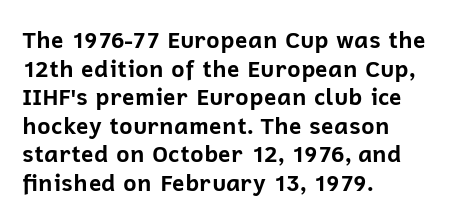
The image shows 23 px bold type, upright; set left-aligned, line spacing 1.24x, normal letter spacing, not underlined.
